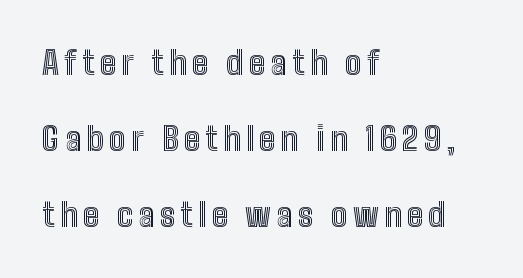
Plain, unruled lines of type. A roman cut, with each character standing at attention. The lines in this sample share a left origin and differ only in where they stop. The space between consecutive lines is lavish. The passage shown is typed in a proportional face where columns would drift.
